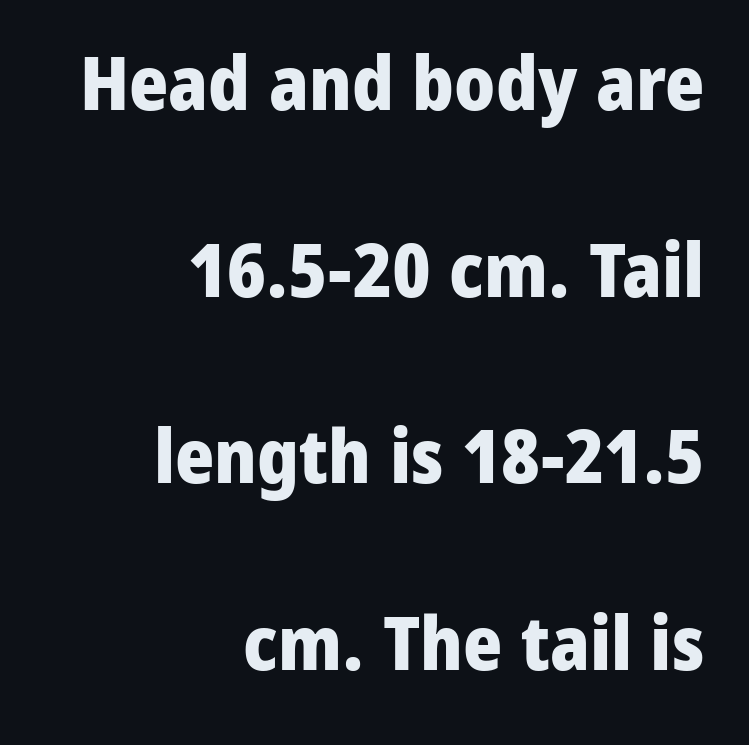
Looks like regular typesetting: each glyph gets only the width it needs. Does the type have serifs? No, each stem ends abruptly. The typesetting leans heavy: a genuine bold. This sample is right-justified, so line beginnings fall wherever the words allow. The block of text is sparse from top to bottom, with ample space between rows. What stands out about the letter spacing? Nothing — it is the standard amount.
